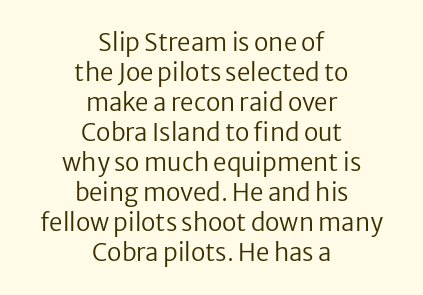
The area under the type is left untouched. The whitespace from short lines is split evenly between both sides. Horizontal bands of white between lines are of average thickness. The face used here is rendered with its standard letterfit. Is there any slant? The stems are plumb. The passage shown is not bold in any degree.
